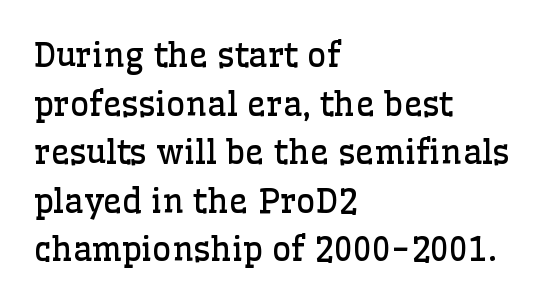
The image shows 33 px regular-weight serif type, upright; set left-aligned, normal line spacing (1.47x), normal letter spacing, not underlined; low stroke contrast and a medium x-height.
